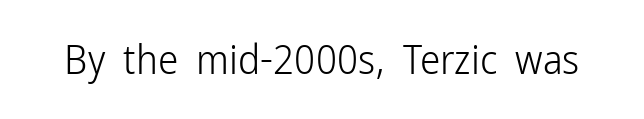
Is this a fixed-width face? No — the glyphs have proportional, varying widths. Check where the strokes stop: nothing finishes them off — pure sans. Honestly, the letter spacing is just normal — you wouldn't notice it. Is this a heavy cut? Hardly; it is regular or lighter.
